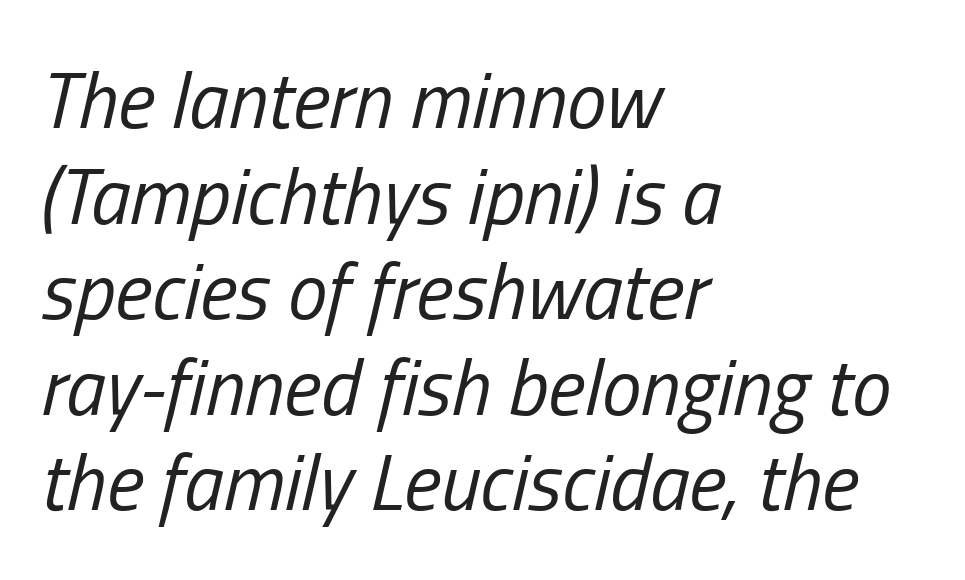
The image shows 79 px regular-weight, condensed type, italic (leaning right); set left-aligned, line spacing 1.21x, normal letter spacing, not underlined; low stroke contrast and a medium x-height.
